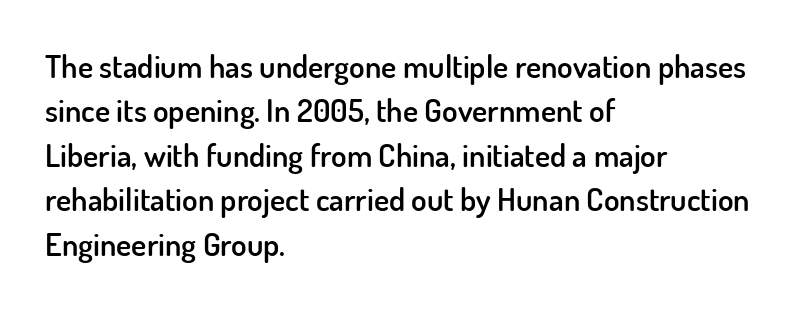
The lines are quadded left. Notice how descenders clear the ascenders below comfortably — that's standard leading. On the weight axis this lands at semibold, roughly 600. Grotesque or geometric, the face here clearly has no serifs. The type sits square on the baseline with zero lean.
